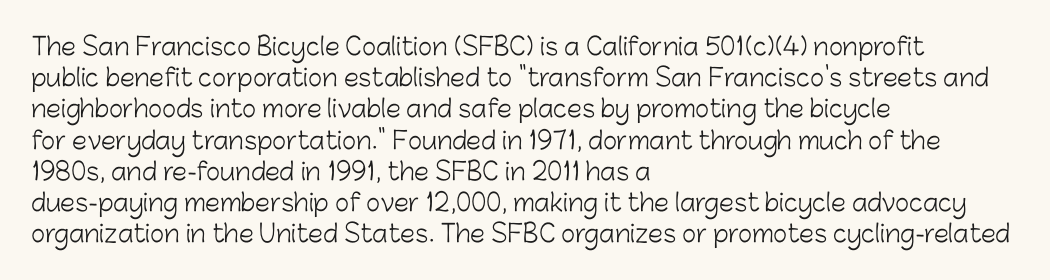
Q: Is the text bold? A: No.
Q: Is the text italic (slanted)? A: No, it is upright.
Q: Is the text underlined? A: No.
Q: How is the paragraph aligned? A: Left-aligned.
Q: Is the spacing between letters normal or unusually wide? A: Normal.
Q: Is the spacing between lines tight, normal or loose? A: Normal.
